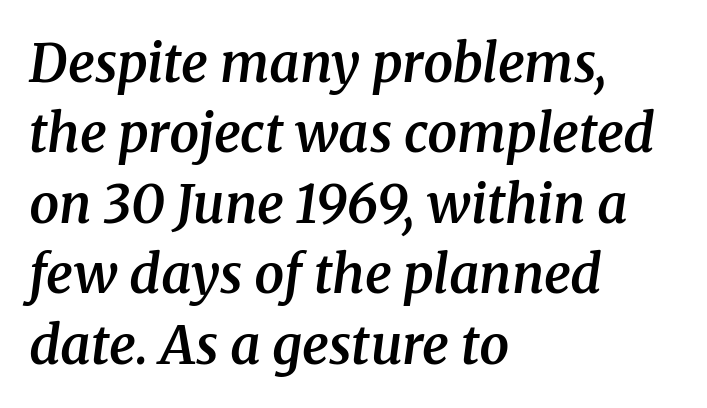
Q: Is the text bold? A: Semi-bold.
Q: Is the text italic (slanted)? A: Yes, it leans right by about 8 degrees.
Q: Is the typeface a serif or a sans-serif typeface? A: Serif.
Q: Is the text underlined? A: No.
Q: How is the paragraph aligned? A: Left-aligned.
Q: Is the spacing between letters normal or unusually wide? A: Normal.
Q: Is the spacing between lines tight, normal or loose? A: Normal.
Q: Width (condensed, normal, or wide)? A: Normal.
Q: Stroke contrast? A: Medium.
Q: x-height? A: Medium.
Q: Monospaced? A: No.
